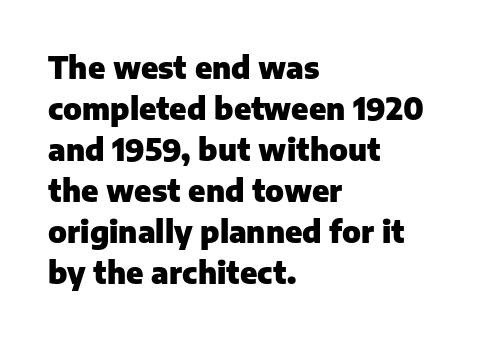
{"serif": "no", "italic": "no", "bold": "yes", "weight": "heavy", "width": "normal", "stroke_contrast": "low", "x_height": "medium", "monospaced": "no", "underline": "no", "align": "left", "line_spacing": "normal", "line_spacing_ratio": 1.37, "letter_spacing": "normal", "letter_spacing_em": 0.0, "glyph_px": 30}
